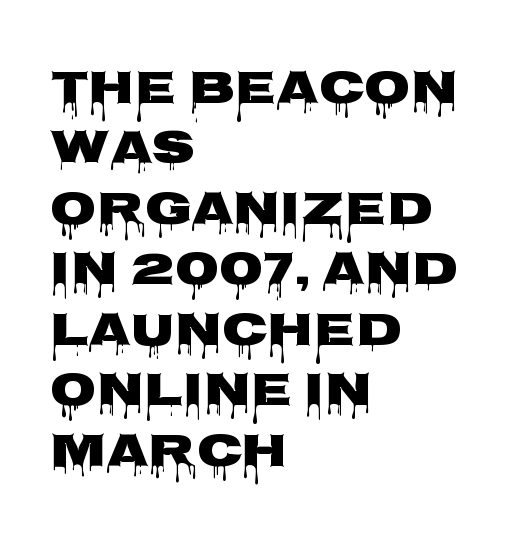
The image shows 48 px wide sans-serif type, upright; set left-aligned, normal line spacing (1.26x), normal letter spacing, not underlined; low stroke contrast and a large x-height.
